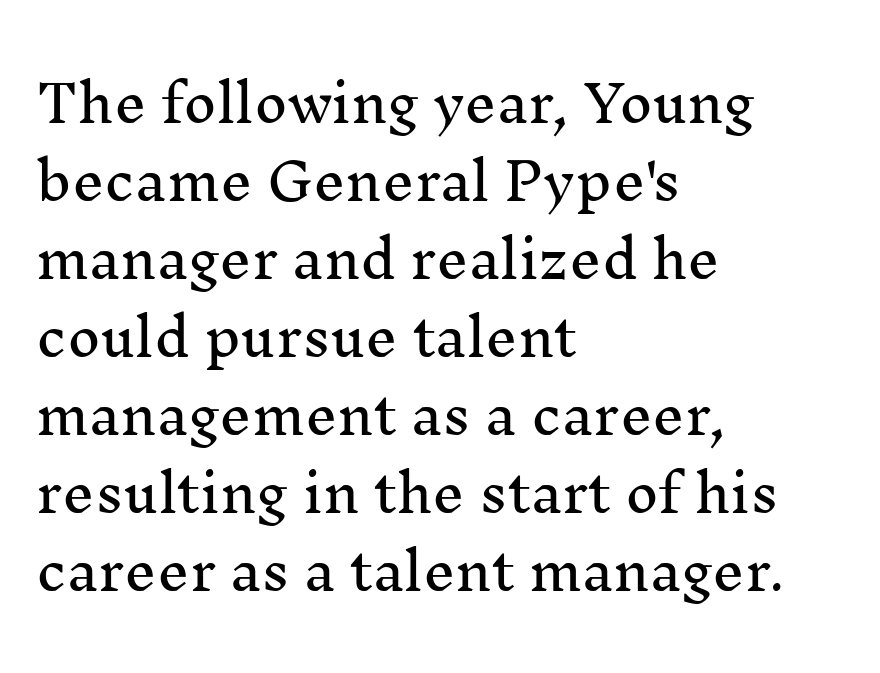
{"serif": "yes", "italic": "no", "width": "normal", "stroke_contrast": "medium", "x_height": "medium", "monospaced": "no", "underline": "no", "align": "left", "line_spacing": "normal", "line_spacing_ratio": 1.53, "letter_spacing": "normal", "letter_spacing_em": 0.0, "glyph_px": 51}
